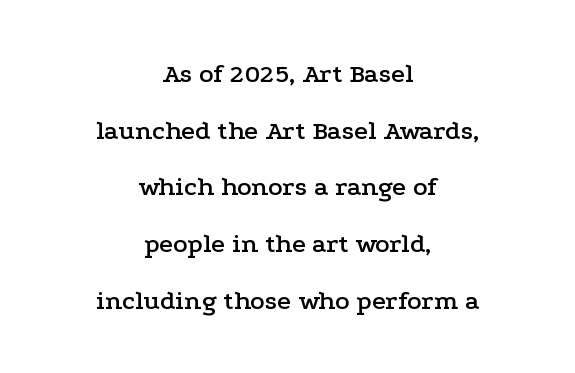
{"italic": "no", "underline": "no", "align": "center", "line_spacing": "loose", "line_spacing_ratio": 2.1, "letter_spacing": "normal", "letter_spacing_em": 0.0, "glyph_px": 27}
